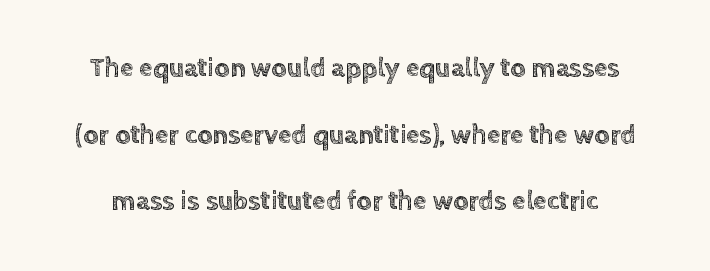
The image shows 27 px text type, upright; set loose line spacing (2.47x), normal letter spacing, not underlined.
